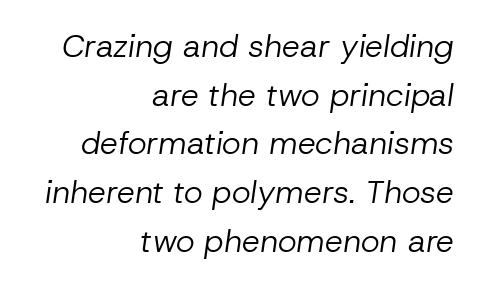
Q: Is the text bold? A: No.
Q: Is the text italic (slanted)? A: Yes, it leans right by about 8 degrees.
Q: Is the text underlined? A: No.
Q: How is the paragraph aligned? A: Right-aligned.
Q: Is the spacing between letters normal or unusually wide? A: Normal.
Q: Is the spacing between lines tight, normal or loose? A: Normal.
Q: Width (condensed, normal, or wide)? A: Normal.
Q: Stroke contrast? A: Low.
Q: x-height? A: Medium.
Q: Monospaced? A: No.
